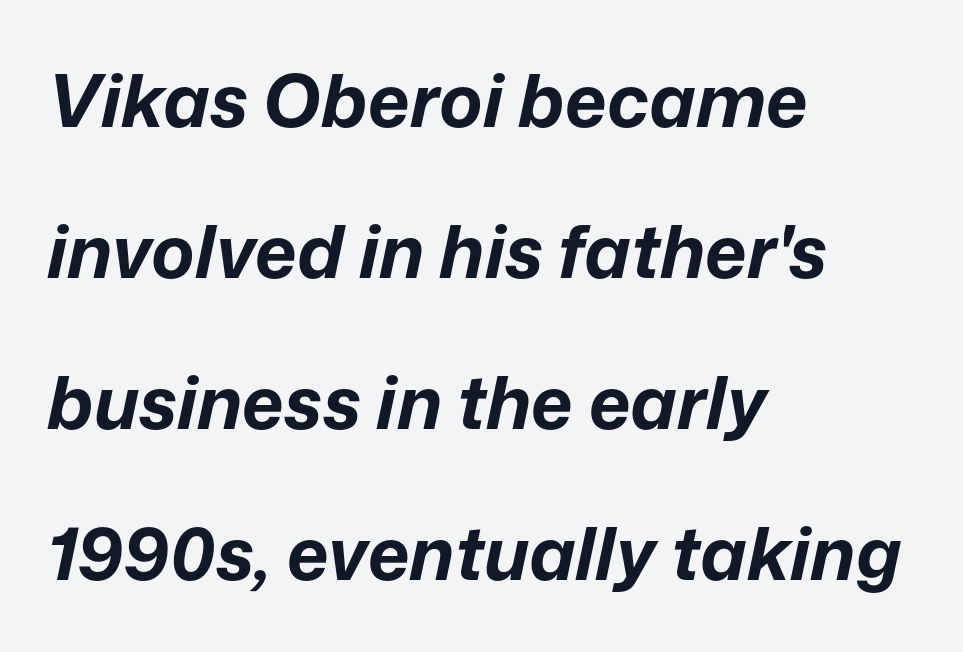
Underlining? Definitely not there. The letters advance in unequal steps, a hallmark of proportional type. Tracking value appears to be zero — textbook default spacing. Looking at the ascenders, they clearly lean. The block of text is sparse from top to bottom, with ample space between rows. This rendering uses left alignment, leaving the right contour irregular.
